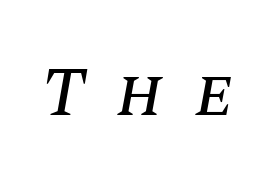
{"italic": "yes", "lean": "right", "slant_degrees": 10, "width": "normal", "stroke_contrast": "medium", "x_height": "large", "monospaced": "no", "underline": "no", "letter_spacing": "wide", "letter_spacing_em": 0.46, "glyph_px": 68}
